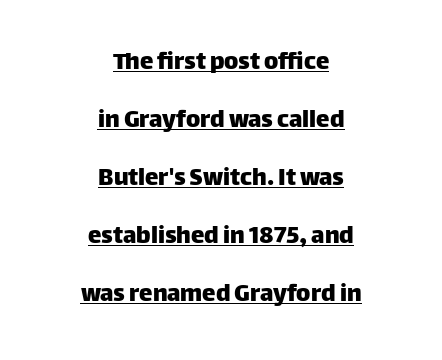
Q: Is the text italic (slanted)? A: No, it is upright.
Q: Is the text underlined? A: Yes.
Q: How is the paragraph aligned? A: Centered.
Q: Is the spacing between letters normal or unusually wide? A: Normal.
Q: Is the spacing between lines tight, normal or loose? A: Loose.
